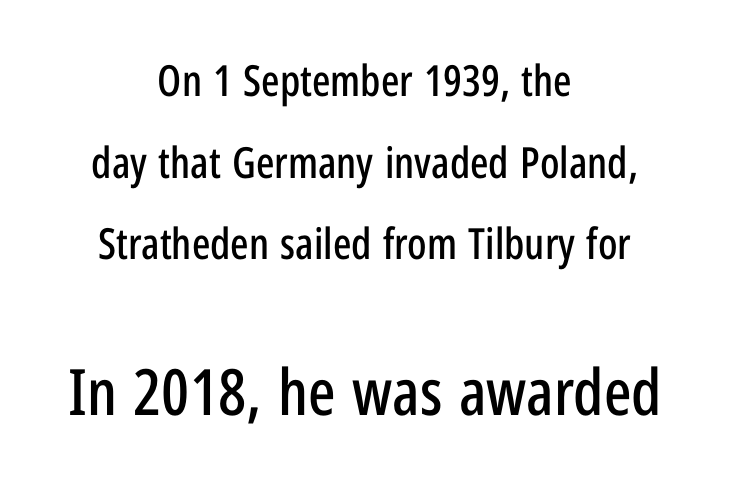
Tall strokes in this sample are plumb rather than angled. Interline gaps are noticeably wide in this sample. Look at the tracking — it's just the regular setting, nothing added. The rag falls on both sides of this text block equally. If you squint, the bottom block still reads clearly — it's the larger of the two.
